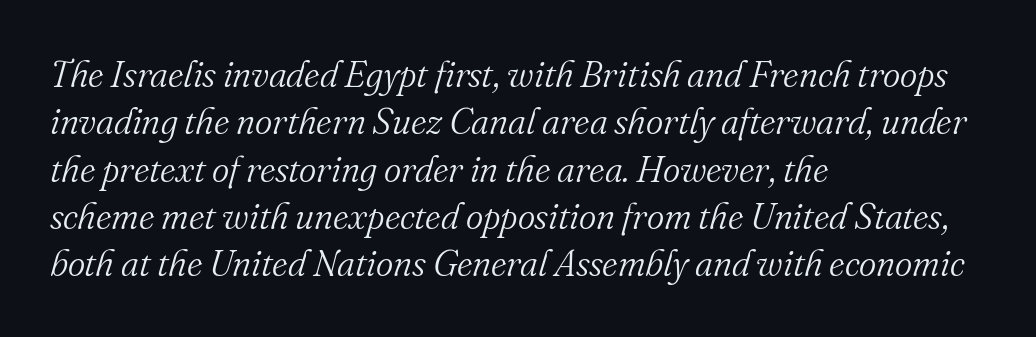
Stroke mass is kept to a normal reading level or below. Decoration check: the copy has no underline. These lines were composed using italics. The block of text has a typical density, with ordinary space between rows. Where is the straight margin? On the left.
